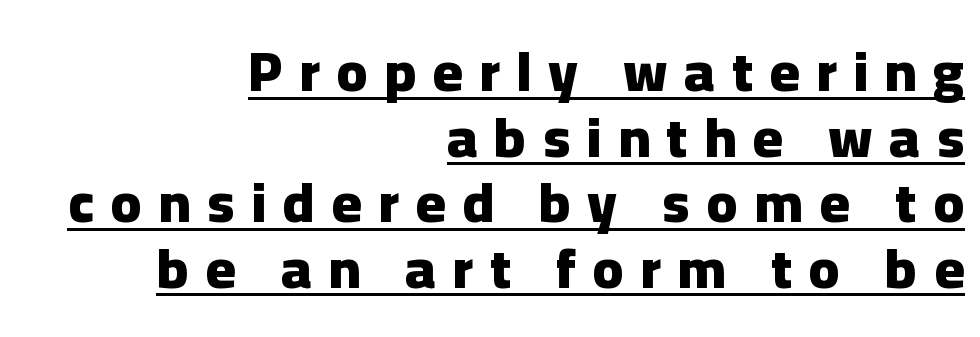
The image shows 57 px heavy sans-serif type, upright; set right-aligned, tight line spacing (1.15x), unusually wide letter spacing (+0.29 em), underlined; low stroke contrast and a medium x-height.
